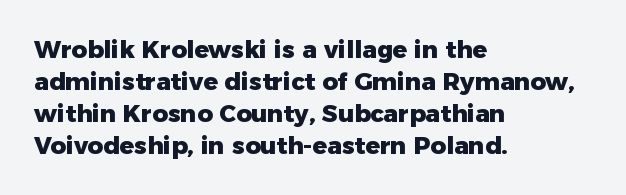
Q: Is the text bold? A: Yes.
Q: Is the text italic (slanted)? A: No, it is upright.
Q: Is the text underlined? A: No.
Q: How is the paragraph aligned? A: Left-aligned.
Q: Is the spacing between letters normal or unusually wide? A: Normal.
Q: Is the spacing between lines tight, normal or loose? A: Normal.
